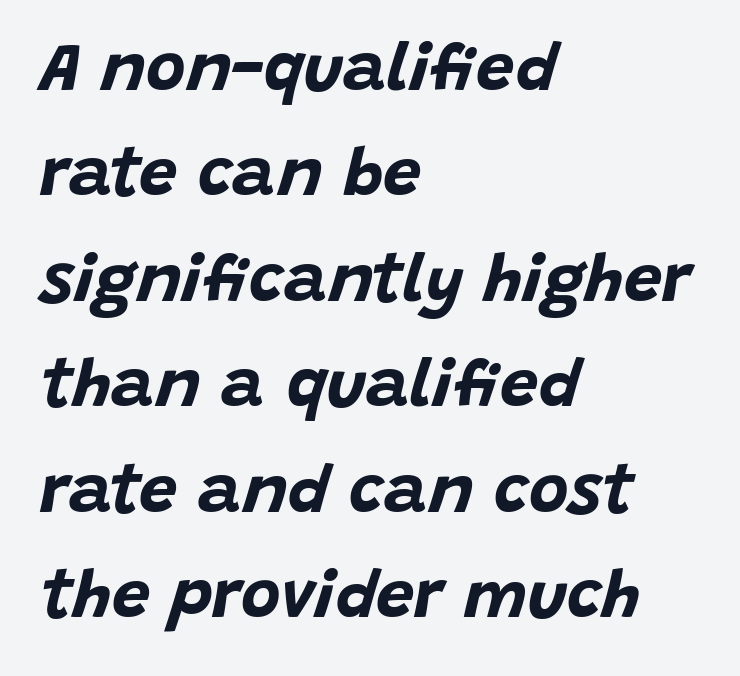
The image shows 68 px bold type, italic (leaning right); set left-aligned, normal line spacing (1.55x), normal letter spacing, not underlined; low stroke contrast and a large x-height.
